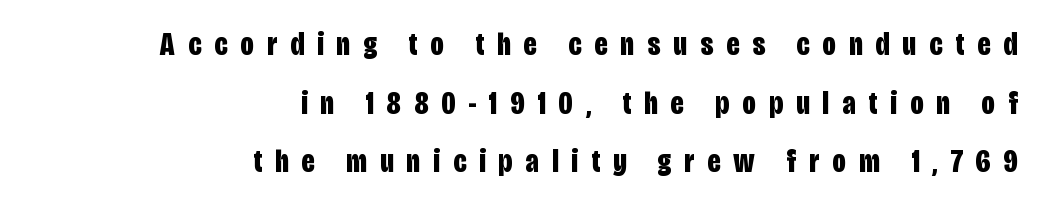
Q: Is the text bold? A: Yes.
Q: Is the text italic (slanted)? A: No, it is upright.
Q: Is the typeface a serif or a sans-serif typeface? A: Sans-serif.
Q: Is the text underlined? A: No.
Q: How is the paragraph aligned? A: Right-aligned.
Q: Is the spacing between letters normal or unusually wide? A: Unusually wide.
Q: Width (condensed, normal, or wide)? A: Condensed.
Q: Stroke contrast? A: Low.
Q: x-height? A: Large.
Q: Monospaced? A: No.
